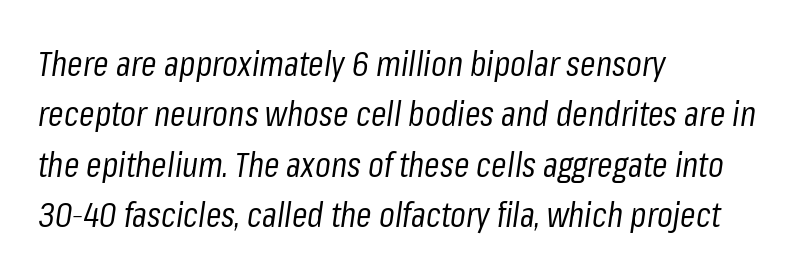
{"italic": "yes", "lean": "right", "slant_degrees": 8, "bold": "no", "weight": "regular", "width": "condensed", "stroke_contrast": "low", "x_height": "medium", "monospaced": "no", "underline": "no", "align": "left", "line_spacing": "normal", "line_spacing_ratio": 1.44, "letter_spacing": "normal", "letter_spacing_em": 0.0, "glyph_px": 35}
